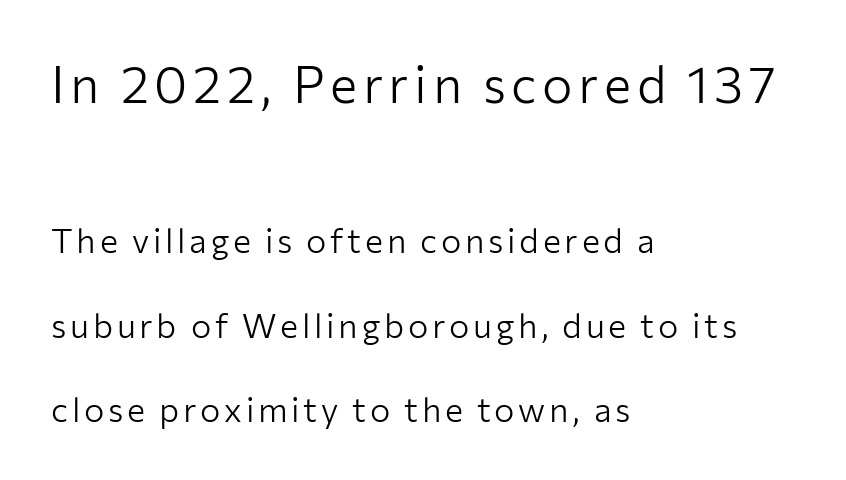
Q: Is the text bold? A: No.
Q: Is the text italic (slanted)? A: No, it is upright.
Q: Is the typeface a serif or a sans-serif typeface? A: Sans-serif.
Q: Is the text underlined? A: No.
Q: How is the paragraph aligned? A: Left-aligned.
Q: Is the spacing between lines tight, normal or loose? A: Loose.
Q: Which block of text is set in a larger size, the first (top) or the second (bottom)? A: The first (top) one.
Q: Width (condensed, normal, or wide)? A: Normal.
Q: Stroke contrast? A: Low.
Q: x-height? A: Medium.
Q: Monospaced? A: No.
